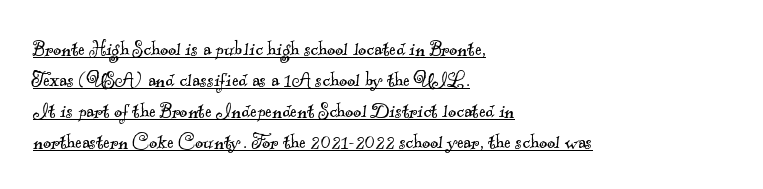
The image shows 24 px text type; set left-aligned, normal line spacing (1.29x), normal letter spacing, underlined.
